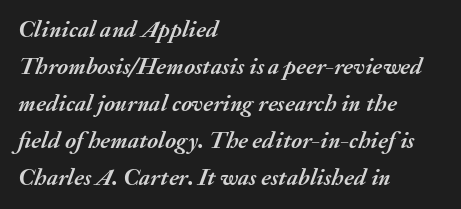
Horizontally, the lines are justified to the leading edge only. Students, note that the glyphs here touch the page at normal intervals. The space beneath each line is pristine and unruled. The rendering uses a moderate line-height, typical for paragraphs. Pretty heavy lettering here — definitely bold.
